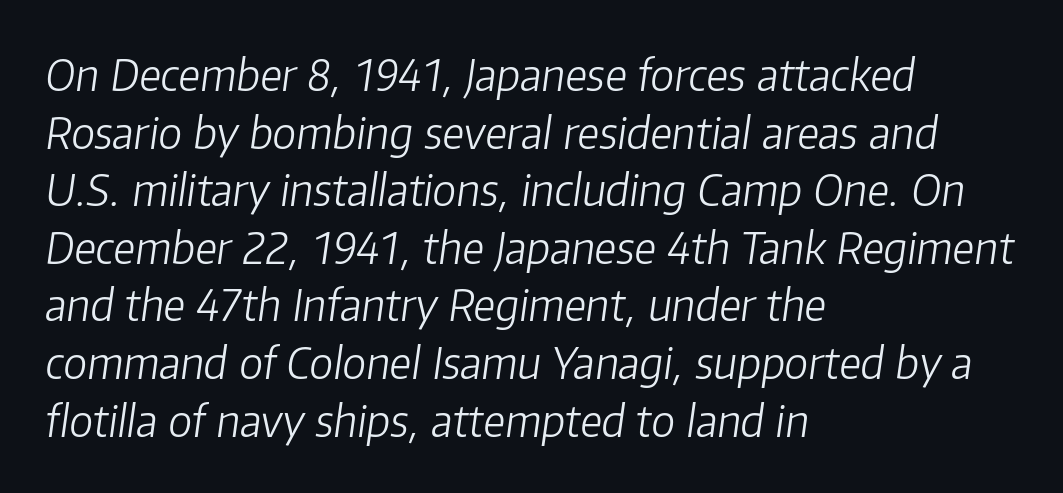
The image shows 43 px light type, italic (leaning right); set left-aligned, normal line spacing (1.34x), normal letter spacing, not underlined; low stroke contrast and a medium x-height.
